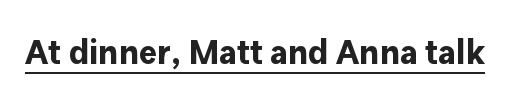
Q: Is the text bold? A: Yes.
Q: Is the text italic (slanted)? A: No, it is upright.
Q: Is the typeface a serif or a sans-serif typeface? A: Sans-serif.
Q: Is the text underlined? A: Yes.
Q: Is the spacing between letters normal or unusually wide? A: Normal.
Q: Width (condensed, normal, or wide)? A: Normal.
Q: Stroke contrast? A: Low.
Q: x-height? A: Medium.
Q: Monospaced? A: No.
